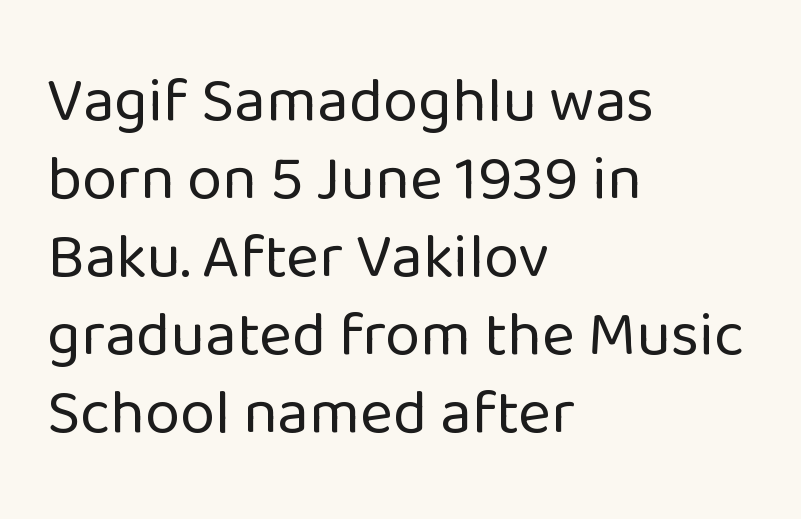
The image shows 63 px regular-weight sans-serif type, upright; set left-aligned, line spacing 1.24x, normal letter spacing, not underlined; low stroke contrast and a medium x-height.
